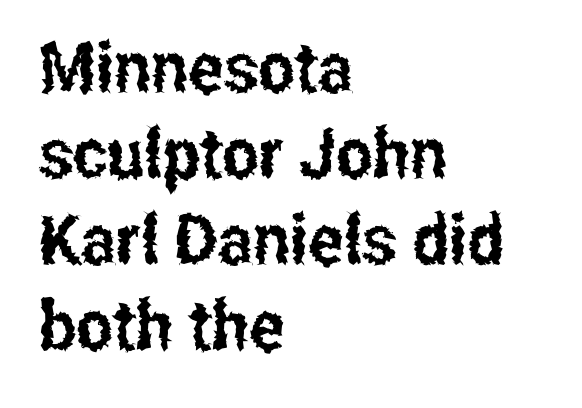
The glyphs are unaccompanied by any horizontal stroke below them. Observe the absence of serifs on each vertical stroke in this sample. Does the copy run flush right? No — it runs flush left. Varying glyph widths throughout — classic text-font behaviour. Compared with typical body copy, the letter spacing here is the same.
